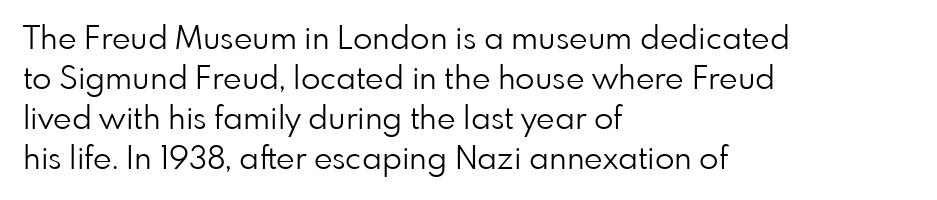
{"serif": "no", "italic": "no", "bold": "no", "weight": "light", "width": "normal", "stroke_contrast": "low", "x_height": "small", "monospaced": "no", "underline": "no", "align": "left", "line_spacing": "normal", "line_spacing_ratio": 1.25, "letter_spacing": "normal", "letter_spacing_em": 0.0, "glyph_px": 32}
